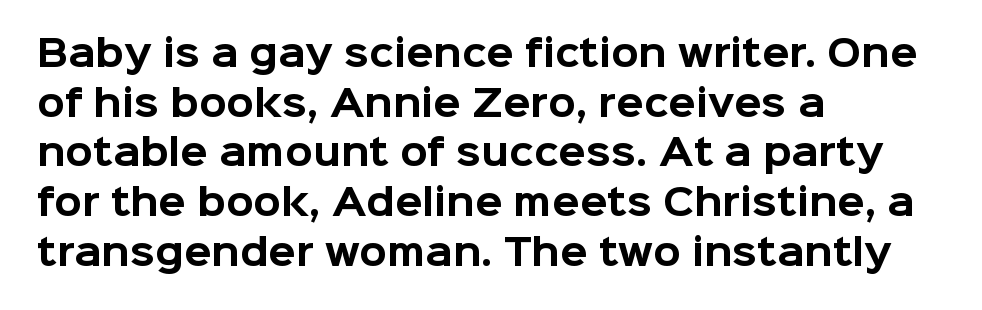
Default kerning and tracking; the words read as compact shapes. The lines in this sample share a left origin and differ only in where they stop. The face used here is a sans, in the tradition of grotesques and geometrics. A normal amount of white space separates one row of letters from the next. This sample has the flowing, uneven cadence of proportional lettering. Weight check: bold — yes, fully.
